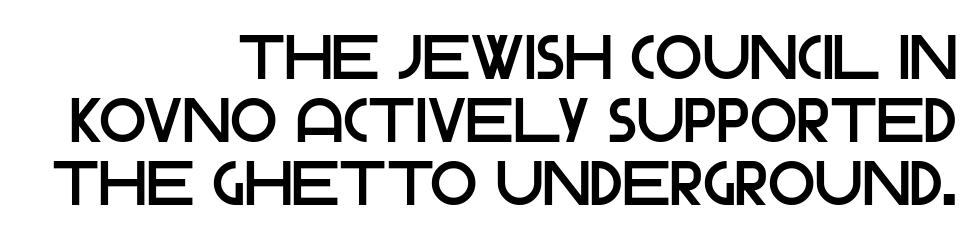
Q: Is the text italic (slanted)? A: No, it is upright.
Q: Is the typeface a serif or a sans-serif typeface? A: Sans-serif.
Q: Is the text underlined? A: No.
Q: How is the paragraph aligned? A: Right-aligned.
Q: Is the spacing between letters normal or unusually wide? A: Normal.
Q: Is the spacing between lines tight, normal or loose? A: Tight.
Q: Width (condensed, normal, or wide)? A: Normal.
Q: Stroke contrast? A: Low.
Q: x-height? A: Large.
Q: Monospaced? A: No.
